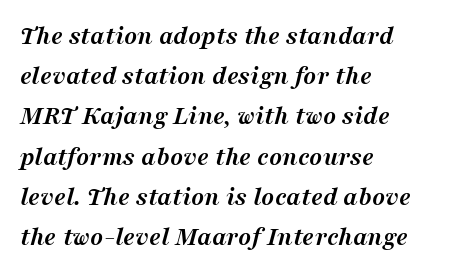
Q: Is the text bold? A: Yes.
Q: Is the text italic (slanted)? A: Yes, it leans right by about 16 degrees.
Q: Is the text underlined? A: No.
Q: How is the paragraph aligned? A: Left-aligned.
Q: Is the spacing between letters normal or unusually wide? A: Normal.
Q: Is the spacing between lines tight, normal or loose? A: Normal.
